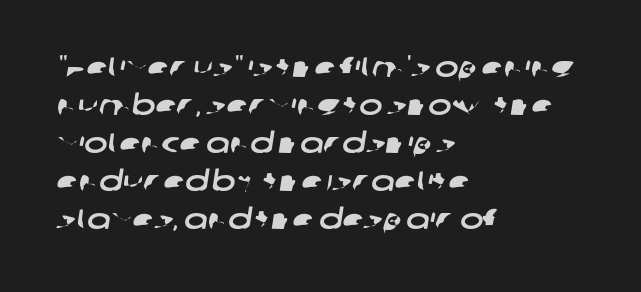
Q: Is the typeface a serif or a sans-serif typeface? A: Sans-serif.
Q: Is the text underlined? A: No.
Q: How is the paragraph aligned? A: Left-aligned.
Q: Is the spacing between letters normal or unusually wide? A: Normal.
Q: Is the spacing between lines tight, normal or loose? A: Normal.
Q: Width (condensed, normal, or wide)? A: Wide.
Q: Stroke contrast? A: Low.
Q: x-height? A: Large.
Q: Monospaced? A: No.
